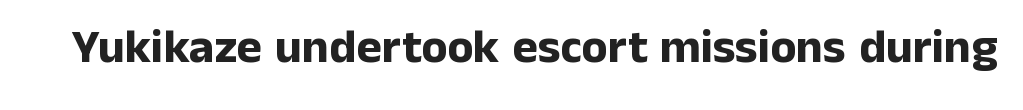
{"serif": "no", "italic": "no", "bold": "yes", "weight": "bold", "width": "normal", "stroke_contrast": "low", "x_height": "medium", "monospaced": "no", "underline": "no", "letter_spacing": "normal", "letter_spacing_em": 0.0, "glyph_px": 48}
